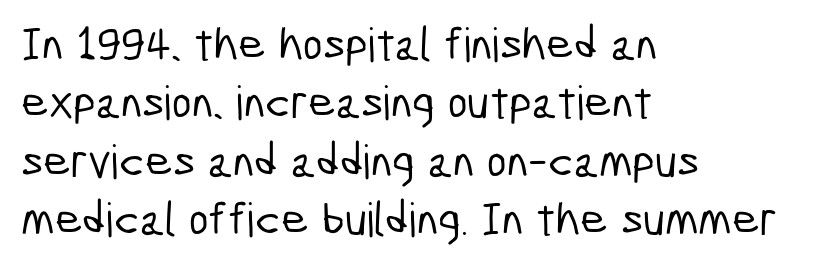
Tracking value appears to be zero — textbook default spacing. Does the copy run flush right? No — it runs flush left. Type style note: lacks serifs. Descender tails drop into unmarked territory. The rendering uses natural spacing where letterforms have individual widths.
